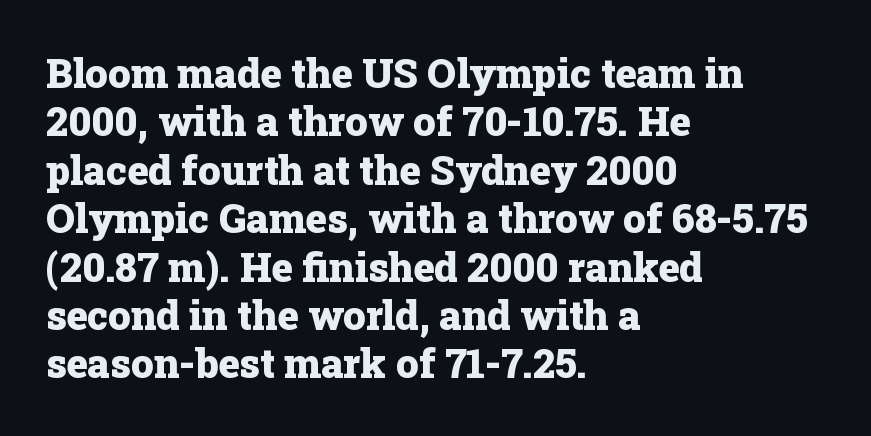
{"serif": "yes", "italic": "no", "bold": "yes", "weight": "heavy", "width": "normal", "stroke_contrast": "low", "x_height": "medium", "monospaced": "no", "underline": "no", "align": "left", "line_spacing_ratio": 1.21, "letter_spacing": "normal", "letter_spacing_em": 0.0, "glyph_px": 40}
